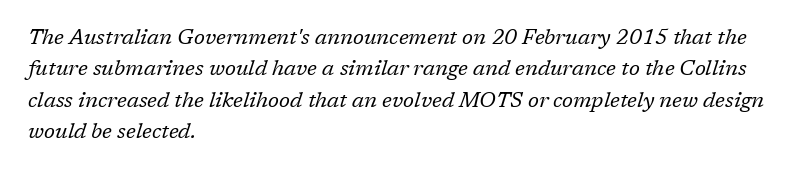
Q: Is the text bold? A: No.
Q: Is the text italic (slanted)? A: Yes, it leans right by about 17 degrees.
Q: Is the text underlined? A: No.
Q: How is the paragraph aligned? A: Left-aligned.
Q: Is the spacing between letters normal or unusually wide? A: Normal.
Q: Is the spacing between lines tight, normal or loose? A: Normal.
